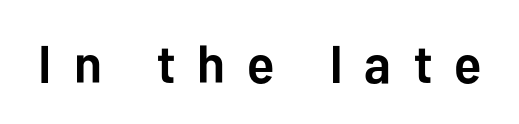
Q: Is the text bold? A: Yes.
Q: Is the text italic (slanted)? A: No, it is upright.
Q: Is the typeface a serif or a sans-serif typeface? A: Sans-serif.
Q: Is the text underlined? A: No.
Q: Is the spacing between letters normal or unusually wide? A: Unusually wide.
Q: Width (condensed, normal, or wide)? A: Normal.
Q: Stroke contrast? A: Low.
Q: x-height? A: Medium.
Q: Monospaced? A: No.
